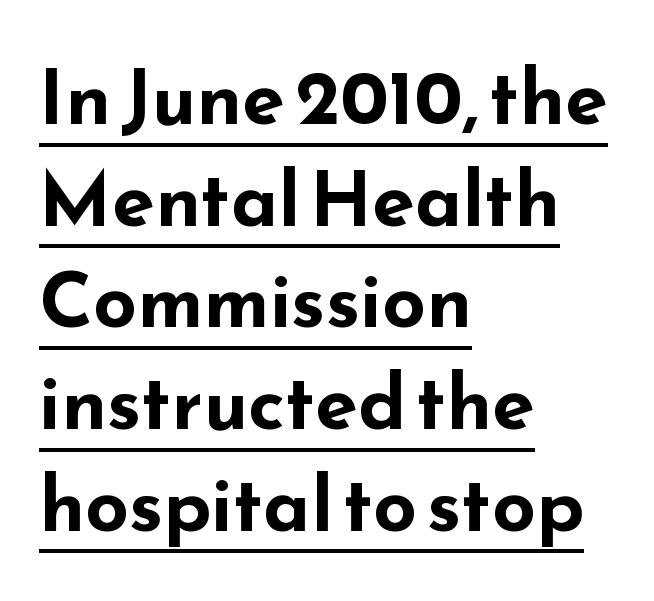
Q: Is the text bold? A: Yes.
Q: Is the text italic (slanted)? A: No, it is upright.
Q: Is the typeface a serif or a sans-serif typeface? A: Sans-serif.
Q: Is the text underlined? A: Yes.
Q: How is the paragraph aligned? A: Left-aligned.
Q: Is the spacing between letters normal or unusually wide? A: Normal.
Q: Is the spacing between lines tight, normal or loose? A: Normal.
Q: Width (condensed, normal, or wide)? A: Wide.
Q: Stroke contrast? A: Low.
Q: x-height? A: Small.
Q: Monospaced? A: No.
